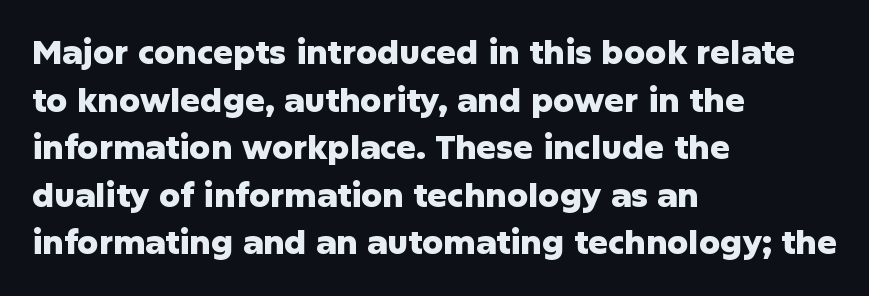
The image shows 33 px heavy sans-serif type, upright; set left-aligned, normal line spacing (1.44x), normal letter spacing, not underlined; low stroke contrast and a medium x-height.
